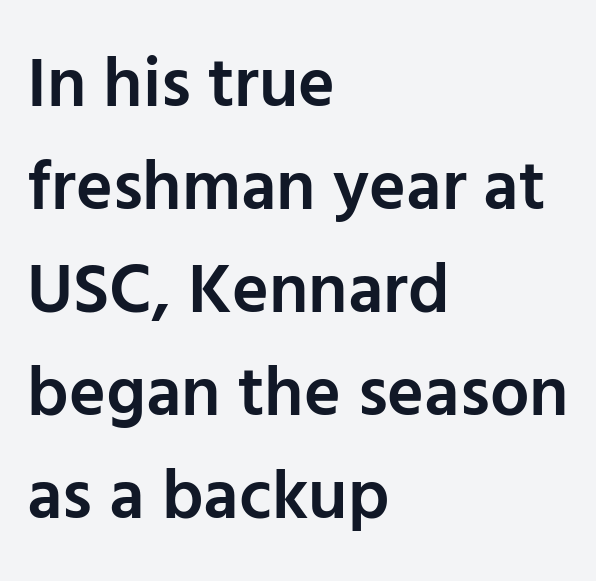
The image shows 70 px semibold sans-serif type, upright; set left-aligned, normal line spacing (1.47x), normal letter spacing, not underlined; low stroke contrast and a medium x-height.
